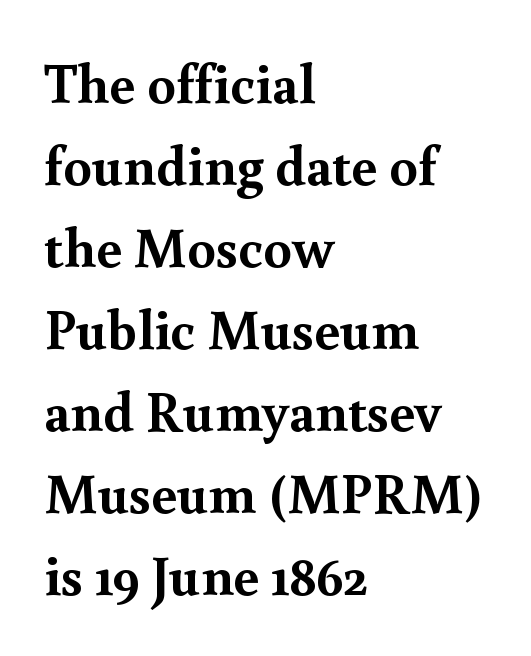
{"serif": "yes", "italic": "no", "bold": "yes", "weight": "semibold", "width": "normal", "x_height": "small", "monospaced": "no", "underline": "no", "align": "left", "line_spacing": "normal", "line_spacing_ratio": 1.44, "letter_spacing": "normal", "letter_spacing_em": 0.0, "glyph_px": 57}
